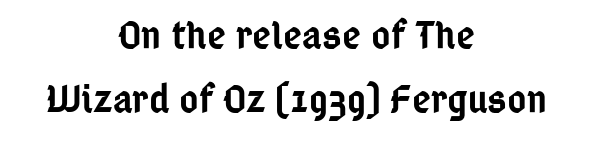
Q: Is the text bold? A: Semi-bold.
Q: Is the text italic (slanted)? A: No, it is upright.
Q: Is the typeface a serif or a sans-serif typeface? A: Sans-serif.
Q: Is the text underlined? A: No.
Q: How is the paragraph aligned? A: Centered.
Q: Is the spacing between letters normal or unusually wide? A: Normal.
Q: Is the spacing between lines tight, normal or loose? A: Normal.
Q: Width (condensed, normal, or wide)? A: Condensed.
Q: Stroke contrast? A: Low.
Q: x-height? A: Medium.
Q: Monospaced? A: No.
